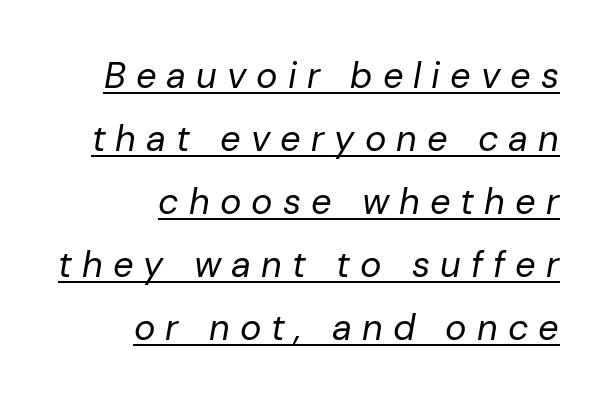
The image shows 36 px regular-weight type, italic (leaning right); set right-aligned, line spacing 1.75x, unusually wide letter spacing (+0.28 em), underlined; low stroke contrast and a medium x-height.
